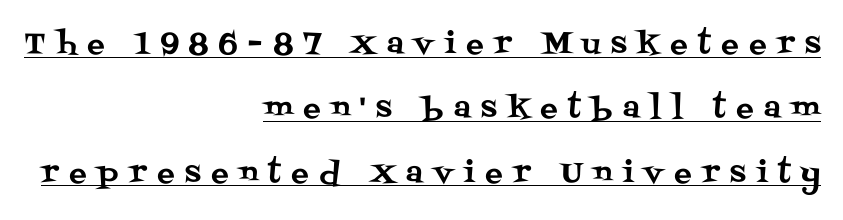
Q: Is the text italic (slanted)? A: No, it is upright.
Q: Is the typeface a serif or a sans-serif typeface? A: Serif.
Q: Is the text underlined? A: Yes.
Q: How is the paragraph aligned? A: Right-aligned.
Q: Is the spacing between letters normal or unusually wide? A: Unusually wide.
Q: Is the spacing between lines tight, normal or loose? A: Loose.
Q: Width (condensed, normal, or wide)? A: Normal.
Q: Stroke contrast? A: Medium.
Q: x-height? A: Large.
Q: Monospaced? A: No.
